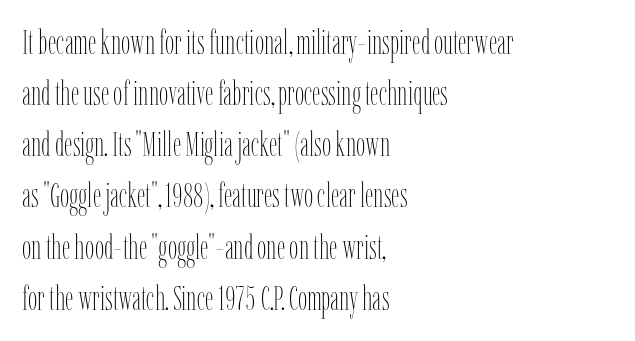
The passage shown is not bold in any degree. Lines of text with bare space underneath. Line beginnings align vertically; line endings do not. This rendering leaves character spacing at its baseline value. Whoever set this chose a conventional vertical rhythm.
